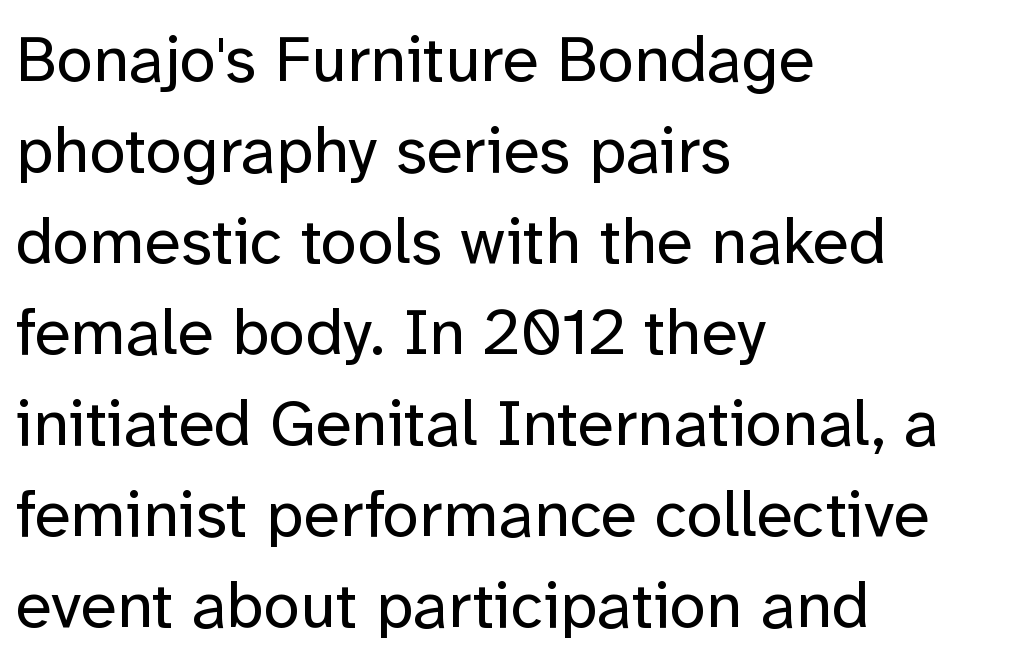
The letters carry no serifs — their stems end cleanly without finishing strokes. The tracking reads as untouched default to a designer's eye. A typesetter would call this proportional, since set widths differ per character. Every row of glyphs begins at an identical x-position on the left. The baseline area is clear.
